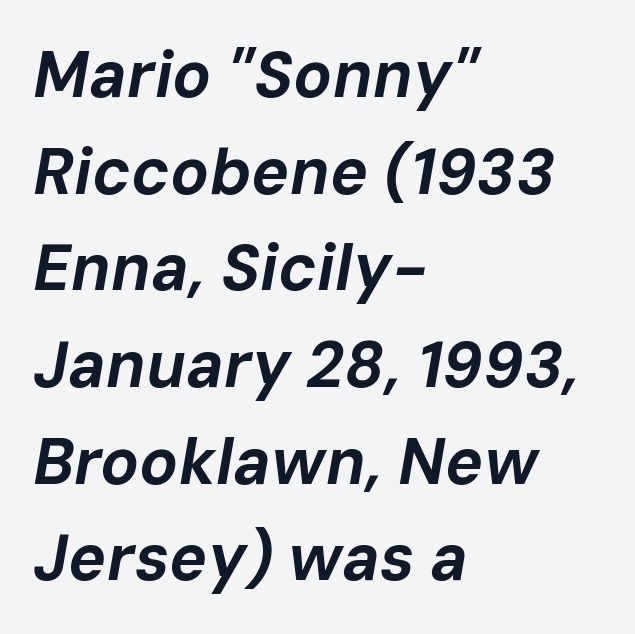
The image shows 64 px bold type, italic (leaning right); set left-aligned, normal line spacing (1.51x), normal letter spacing, not underlined; low stroke contrast and a medium x-height.
